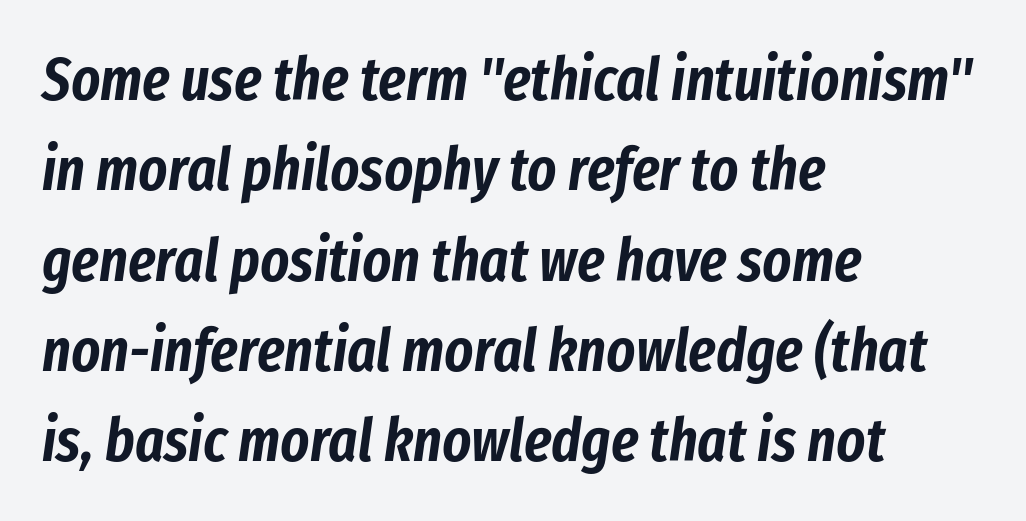
{"italic": "yes", "lean": "right", "slant_degrees": 8, "width": "condensed", "stroke_contrast": "low", "x_height": "medium", "monospaced": "no", "underline": "no", "align": "left", "line_spacing": "normal", "line_spacing_ratio": 1.48, "letter_spacing": "normal", "letter_spacing_em": 0.0, "glyph_px": 61}
